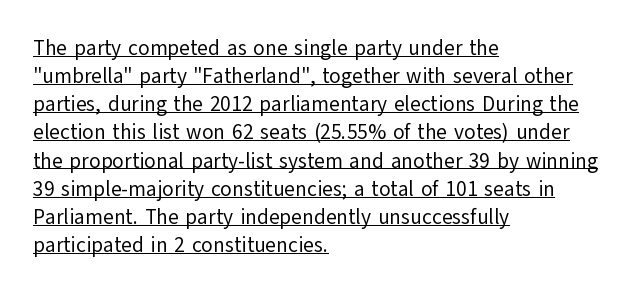
Is this a heavy cut? Hardly; it is regular or lighter. A baseline rule has been typeset under these characters. Every stem runs plumb, perpendicular to the baseline. The lines sit at an ordinary, default distance from one another. These lines are set flush left with a ragged right edge. Short note: letters normally spaced.
